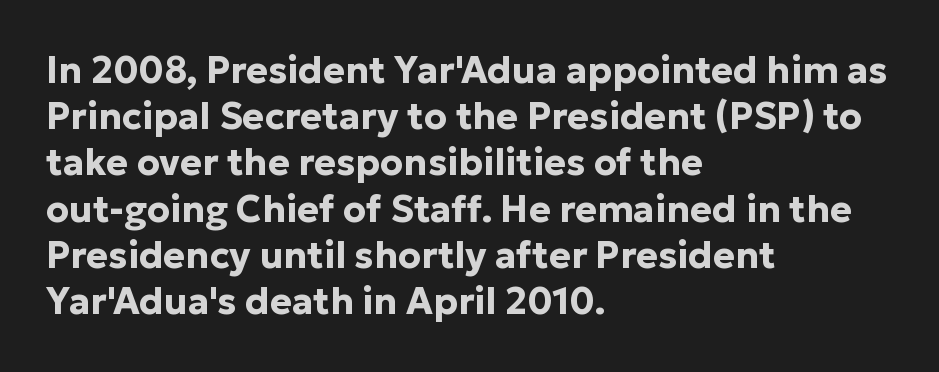
Q: Is the text bold? A: Yes.
Q: Is the text italic (slanted)? A: No, it is upright.
Q: Is the typeface a serif or a sans-serif typeface? A: Sans-serif.
Q: Is the text underlined? A: No.
Q: How is the paragraph aligned? A: Left-aligned.
Q: Is the spacing between letters normal or unusually wide? A: Normal.
Q: Is the spacing between lines tight, normal or loose? A: Normal.
Q: Width (condensed, normal, or wide)? A: Normal.
Q: Stroke contrast? A: Low.
Q: x-height? A: Medium.
Q: Monospaced? A: No.
